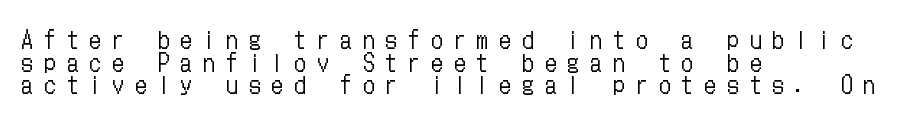
Q: Is the text bold? A: No.
Q: Is the text italic (slanted)? A: No, it is upright.
Q: Is the text underlined? A: No.
Q: How is the paragraph aligned? A: Left-aligned.
Q: Is the spacing between letters normal or unusually wide? A: Unusually wide.
Q: Is the spacing between lines tight, normal or loose? A: Tight.
